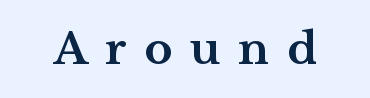
Q: Is the text bold? A: Yes.
Q: Is the text italic (slanted)? A: No, it is upright.
Q: Is the typeface a serif or a sans-serif typeface? A: Serif.
Q: Is the text underlined? A: No.
Q: Is the spacing between letters normal or unusually wide? A: Unusually wide.
Q: Width (condensed, normal, or wide)? A: Wide.
Q: Stroke contrast? A: Medium.
Q: x-height? A: Medium.
Q: Monospaced? A: No.
